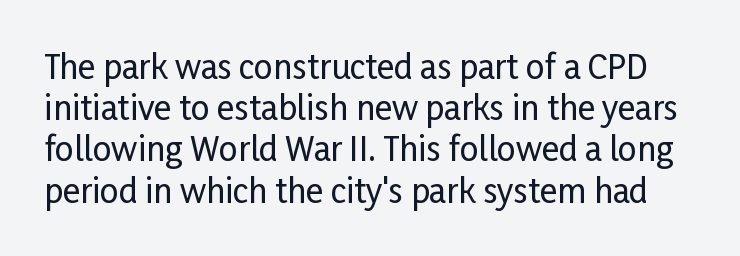
The rendering uses a moderate line-height, typical for paragraphs. Is this a sans? Yes — the strokes have no serifs. A bare baseline throughout the passage. Default kerning and tracking; the words read as compact shapes.
